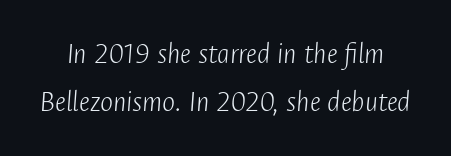
Q: Is the text bold? A: No.
Q: Is the text italic (slanted)? A: Yes, it leans right by about 4 degrees.
Q: Is the text underlined? A: No.
Q: Is the spacing between letters normal or unusually wide? A: Normal.
Q: Is the spacing between lines tight, normal or loose? A: Normal.
Q: Width (condensed, normal, or wide)? A: Condensed.
Q: Stroke contrast? A: Low.
Q: x-height? A: Medium.
Q: Monospaced? A: No.
